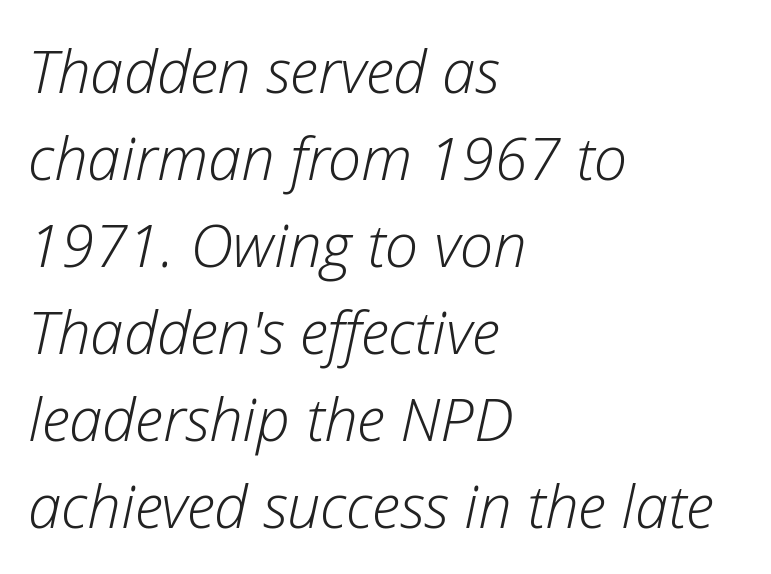
The image shows 60 px light type, italic (leaning right); set left-aligned, normal line spacing (1.45x), normal letter spacing, not underlined; low stroke contrast and a medium x-height.
